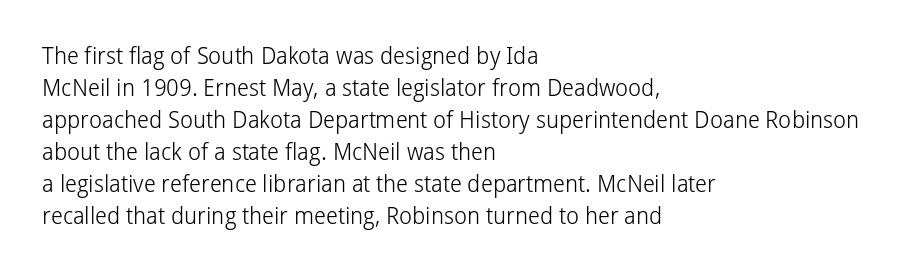
Caption: standard tracking, unaltered. Does the leading feel generous? No, just average. The lines are quadded left. Check the space under the baseline: it is left empty.
